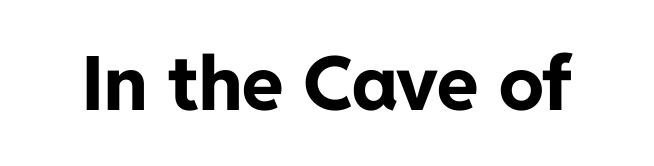
{"serif": "no", "italic": "no", "bold": "yes", "weight": "bold", "width": "normal", "stroke_contrast": "low", "x_height": "medium", "monospaced": "no", "underline": "no", "letter_spacing": "normal", "letter_spacing_em": 0.0, "glyph_px": 75}
